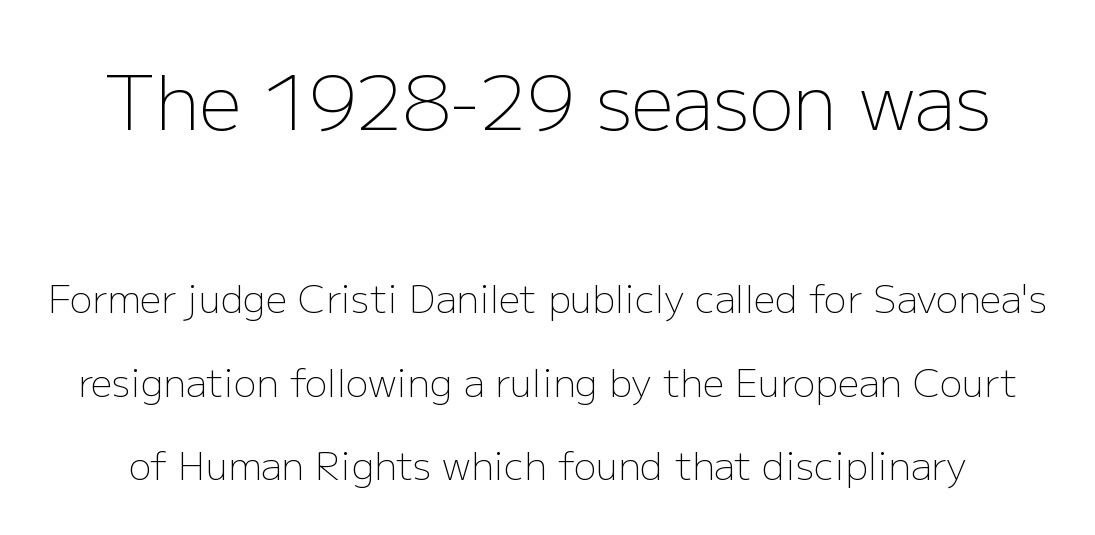
Q: Is the text bold? A: No.
Q: Is the text italic (slanted)? A: No, it is upright.
Q: Is the typeface a serif or a sans-serif typeface? A: Sans-serif.
Q: Is the text underlined? A: No.
Q: Is the spacing between letters normal or unusually wide? A: Normal.
Q: Is the spacing between lines tight, normal or loose? A: Loose.
Q: Which block of text is set in a larger size, the first (top) or the second (bottom)? A: The first (top) one.
Q: Width (condensed, normal, or wide)? A: Normal.
Q: Stroke contrast? A: Low.
Q: x-height? A: Medium.
Q: Monospaced? A: No.
